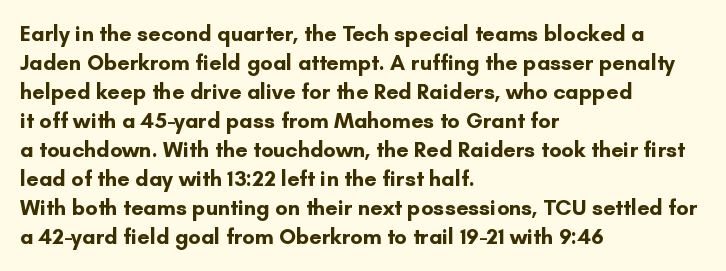
Q: Is the text bold? A: Yes.
Q: Is the text italic (slanted)? A: No, it is upright.
Q: Is the text underlined? A: No.
Q: How is the paragraph aligned? A: Left-aligned.
Q: Is the spacing between letters normal or unusually wide? A: Normal.
Q: Is the spacing between lines tight, normal or loose? A: Normal.
